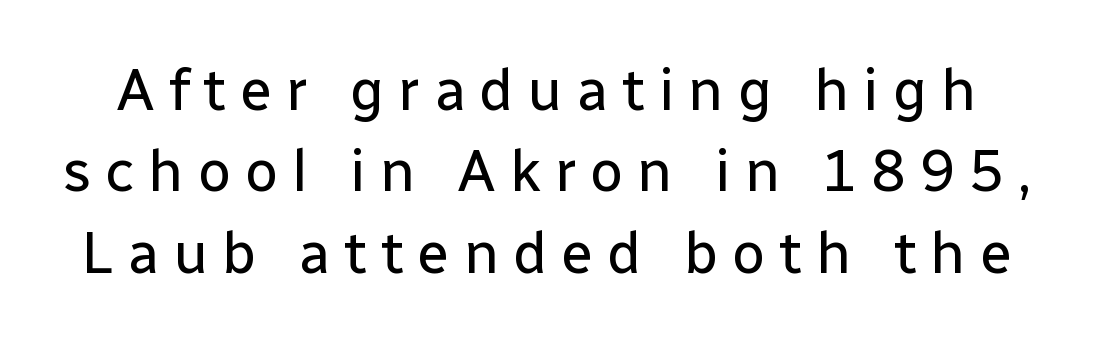
Q: Is the text bold? A: No.
Q: Is the text italic (slanted)? A: No, it is upright.
Q: Is the typeface a serif or a sans-serif typeface? A: Sans-serif.
Q: Is the text underlined? A: No.
Q: Is the spacing between letters normal or unusually wide? A: Unusually wide.
Q: Is the spacing between lines tight, normal or loose? A: Normal.
Q: Width (condensed, normal, or wide)? A: Normal.
Q: Stroke contrast? A: Low.
Q: x-height? A: Medium.
Q: Monospaced? A: No.
